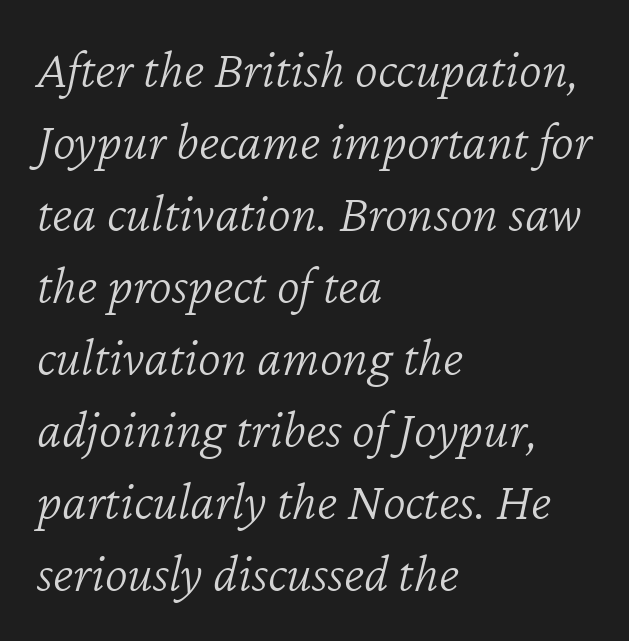
The image shows 55 px light type, italic (leaning right); set left-aligned, normal line spacing (1.31x), normal letter spacing, not underlined; low stroke contrast and a medium x-height.
